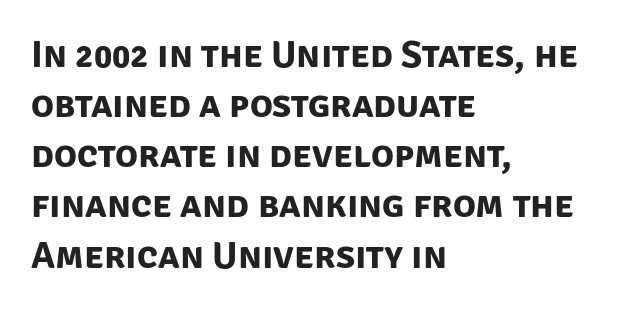
The image shows 38 px bold sans-serif type; set left-aligned, normal line spacing (1.32x), normal letter spacing, not underlined; low stroke contrast and a large x-height.
